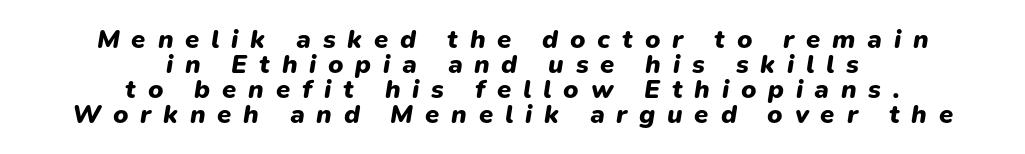
{"italic": "yes", "lean": "right", "slant_degrees": 9, "bold": "yes", "underline": "no", "align": "center", "line_spacing": "tight", "line_spacing_ratio": 0.96, "letter_spacing": "wide", "letter_spacing_em": 0.45, "glyph_px": 26}
